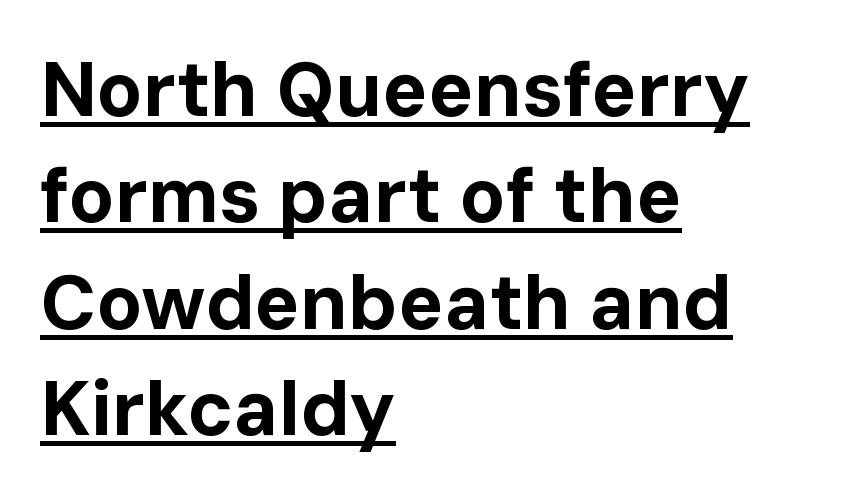
Typographic density is high because the face is bold. Unlike a traditional serif, this face leaves its strokes unadorned. The gaps between neighbouring characters are ordinary and unremarkable. Evenly set lines give the paragraph a standard silhouette. Leftover space on each line is placed entirely after the last word.
